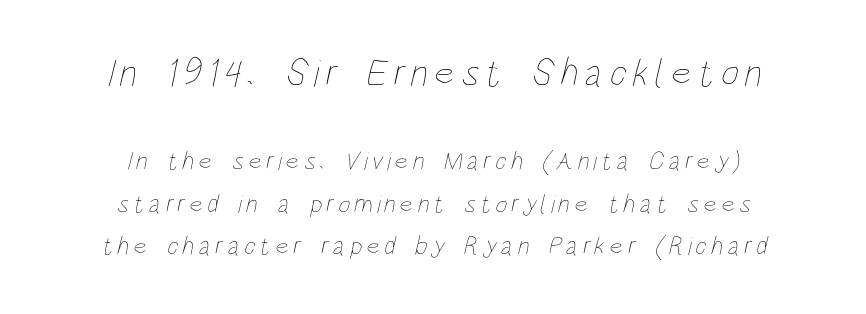
Character widths vary here, with narrow letters taking less room than wide ones. Weight: in the light-to-regular range. Size hierarchy here favors the leading block over the trailing one. Anything drawn beneath the words? Only blank space.
